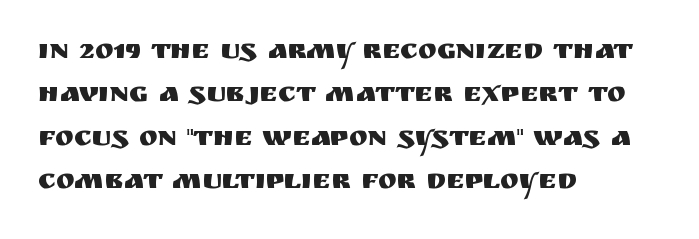
The image shows 28 px sans-serif type, upright; set left-aligned, normal line spacing (1.55x), normal letter spacing, not underlined; medium stroke contrast and a large x-height.
